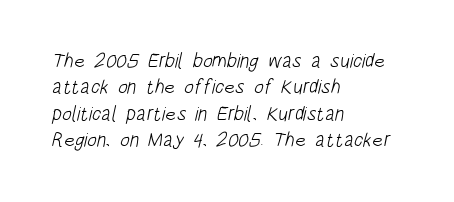
Q: Is the text bold? A: No.
Q: Is the text underlined? A: No.
Q: How is the paragraph aligned? A: Left-aligned.
Q: Is the spacing between letters normal or unusually wide? A: Normal.
Q: Is the spacing between lines tight, normal or loose? A: Normal.
